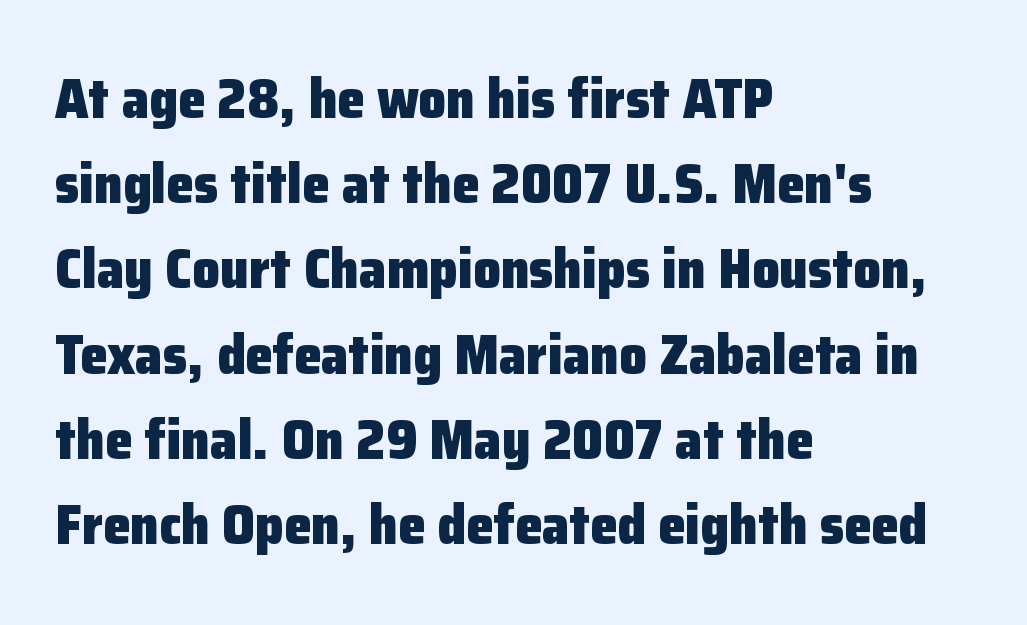
Q: Is the text bold? A: Yes.
Q: Is the text italic (slanted)? A: No, it is upright.
Q: Is the typeface a serif or a sans-serif typeface? A: Sans-serif.
Q: Is the text underlined? A: No.
Q: How is the paragraph aligned? A: Left-aligned.
Q: Is the spacing between letters normal or unusually wide? A: Normal.
Q: Is the spacing between lines tight, normal or loose? A: Normal.
Q: Width (condensed, normal, or wide)? A: Normal.
Q: Stroke contrast? A: Low.
Q: x-height? A: Medium.
Q: Monospaced? A: No.
